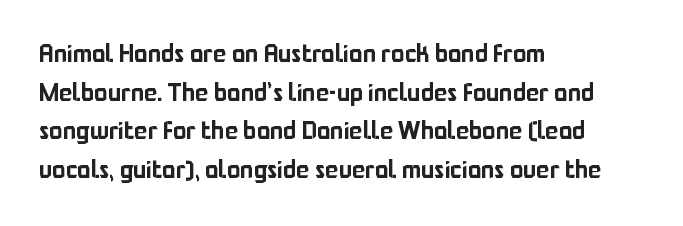
Q: Is the text italic (slanted)? A: No, it is upright.
Q: Is the text underlined? A: No.
Q: How is the paragraph aligned? A: Left-aligned.
Q: Is the spacing between letters normal or unusually wide? A: Normal.
Q: Is the spacing between lines tight, normal or loose? A: Normal.
